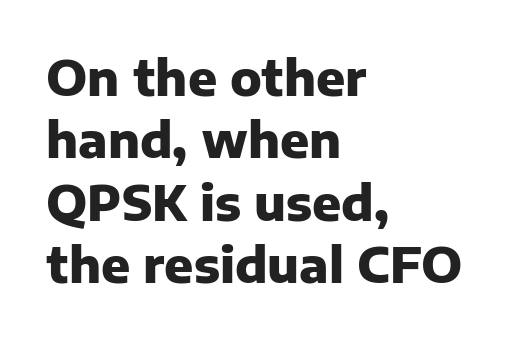
The baseline area is clear. Interline gaps are of average width in this sample. The passage shown is typeset with a sans-serif family. The letters stand upright; this is a roman face. Caption: bold face, heavy strokes.
